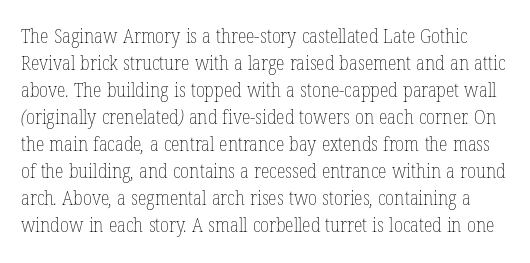
{"bold": "no", "underline": "no", "line_spacing": "normal", "line_spacing_ratio": 1.35, "letter_spacing": "normal", "letter_spacing_em": 0.0, "glyph_px": 20}
